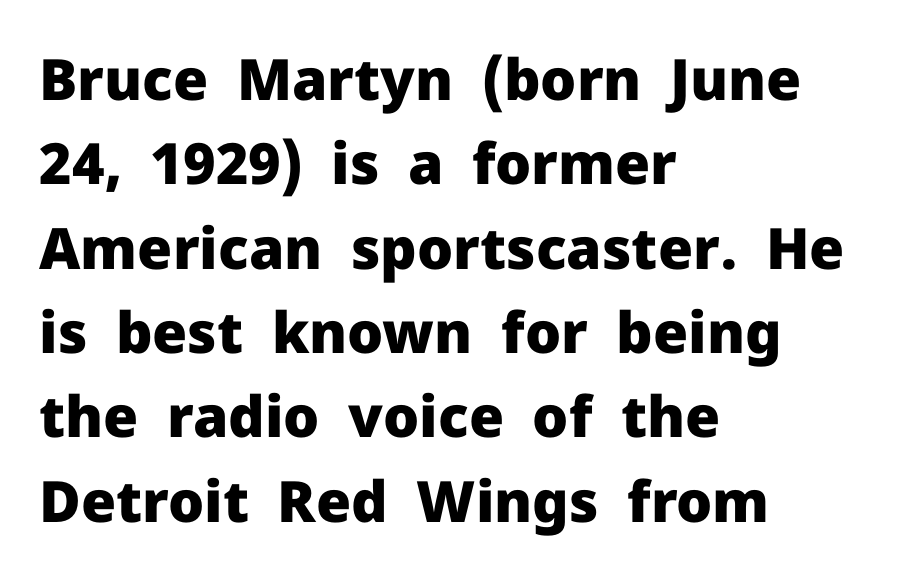
{"serif": "no", "italic": "no", "bold": "yes", "weight": "heavy", "width": "normal", "stroke_contrast": "low", "x_height": "medium", "monospaced": "no", "underline": "no", "align": "left", "line_spacing": "normal", "line_spacing_ratio": 1.48, "letter_spacing": "normal", "letter_spacing_em": 0.0, "glyph_px": 57}
